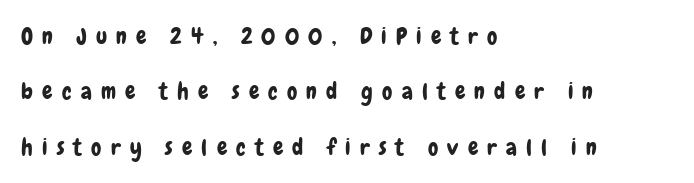
Q: Is the text italic (slanted)? A: No, it is upright.
Q: Is the text underlined? A: No.
Q: How is the paragraph aligned? A: Left-aligned.
Q: Is the spacing between letters normal or unusually wide? A: Unusually wide.
Q: Is the spacing between lines tight, normal or loose? A: Loose.
